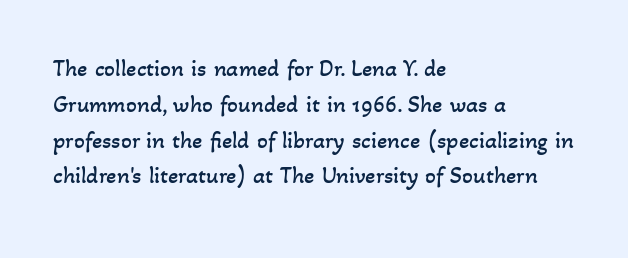
The image shows 24 px text type; set left-aligned, normal line spacing (1.49x), normal letter spacing, not underlined.
